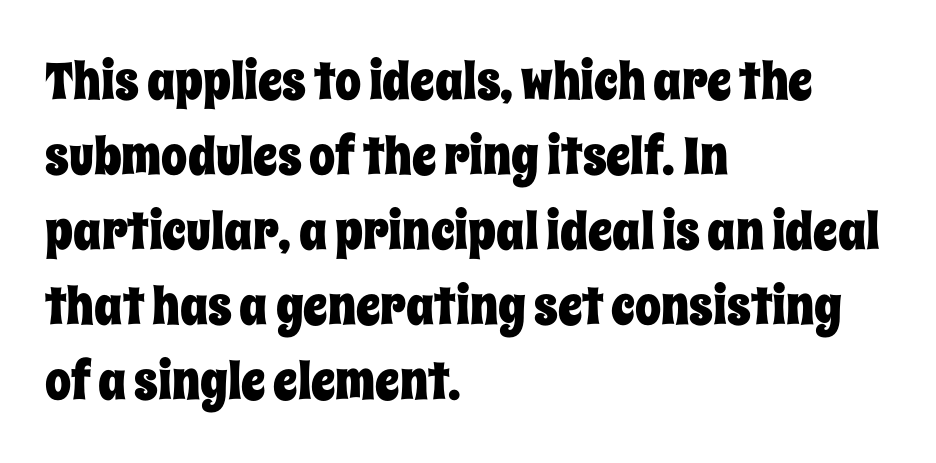
The image shows 52 px condensed type, upright; set left-aligned, normal line spacing (1.44x), normal letter spacing, not underlined; low stroke contrast and a large x-height.
